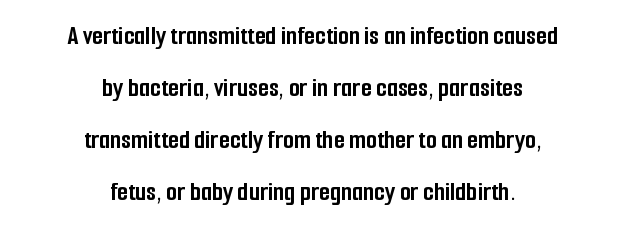
A clean baseline with only descenders dipping below it. Casual observation: everything's sitting right in the middle. The face used here is proportionally spaced, like ordinary book or web type. A sans-serif font was chosen for this passage.
